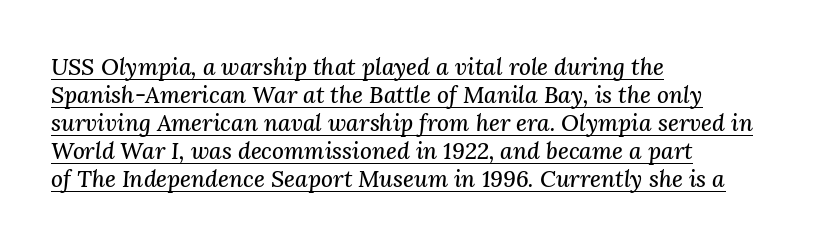
The image shows 23 px text type, italic (leaning right); set left-aligned, line spacing 1.22x, normal letter spacing, underlined.
